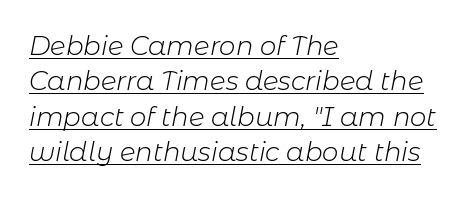
{"italic": "yes", "lean": "right", "slant_degrees": 11, "bold": "no", "underline": "yes", "align": "left", "line_spacing": "normal", "line_spacing_ratio": 1.36, "letter_spacing": "normal", "letter_spacing_em": 0.0, "glyph_px": 26}
